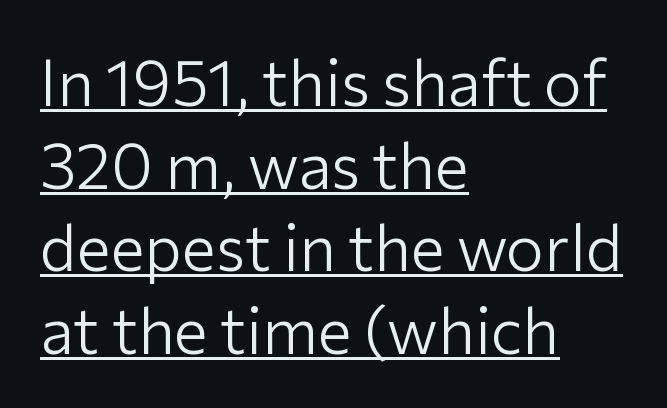
The image shows 64 px light sans-serif type, upright; set left-aligned, normal line spacing (1.29x), normal letter spacing, underlined; low stroke contrast and a medium x-height.
